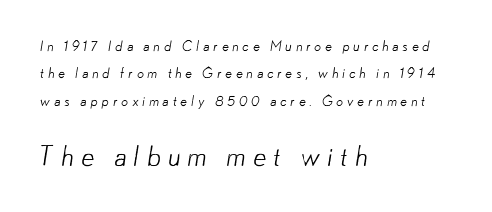
The image shows 27 px text type; set left-aligned, loose line spacing (1.96x), unusually wide letter spacing (+0.25 em), not underlined; the second (bottom) block is 1.93x larger.
